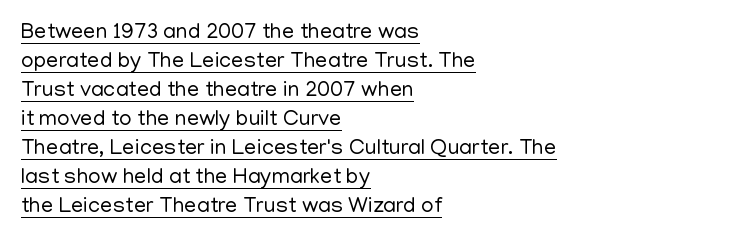
Line beginnings align vertically; line endings do not. Notice how the stems are strictly vertical — no italics here. A baseline rule has been typeset under these characters. This sample uses plain, unmodified letter spacing. The face looks like a standard text weight, possibly lighter. The designer left line spacing at the default.
